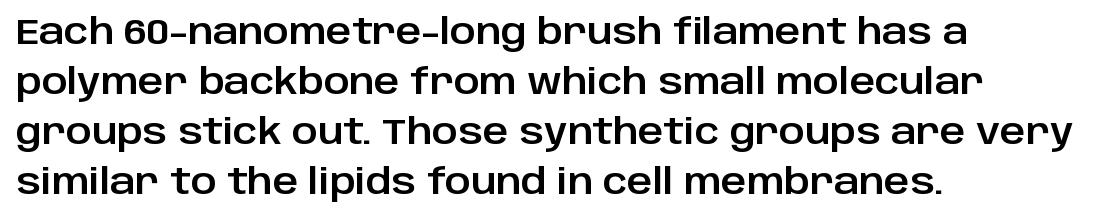
Check where the strokes stop: nothing finishes them off — pure sans. The setting favours the left margin, as ordinary paragraphs usually do. The space between consecutive lines is moderate. The line texture is even and compact thanks to regular tracking.
